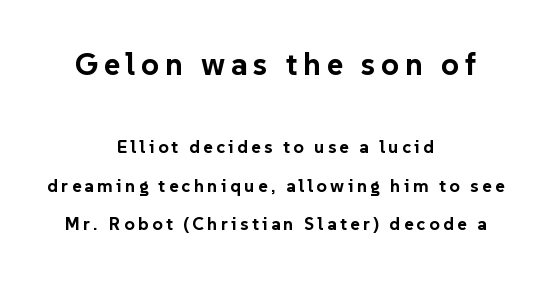
Every character sits straight up, as roman type does. The block of text is sparse from top to bottom, with ample space between rows. Character widths vary here, with narrow letters taking less room than wide ones. Which of the two is more prominent by size? The first, at the top. Is the block centered? Yes — each line is placed symmetrically about the middle. Unmarked baselines from the first word to the last.
